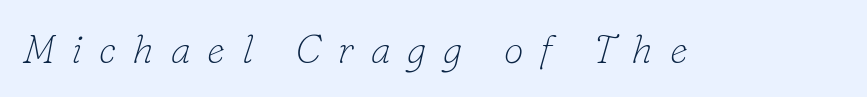
Q: Is the text bold? A: No.
Q: Is the text italic (slanted)? A: Yes, it leans right by about 16 degrees.
Q: Is the typeface a serif or a sans-serif typeface? A: Serif.
Q: Is the text underlined? A: No.
Q: Is the spacing between letters normal or unusually wide? A: Unusually wide.
Q: Width (condensed, normal, or wide)? A: Normal.
Q: Stroke contrast? A: Low.
Q: x-height? A: Small.
Q: Monospaced? A: No.
